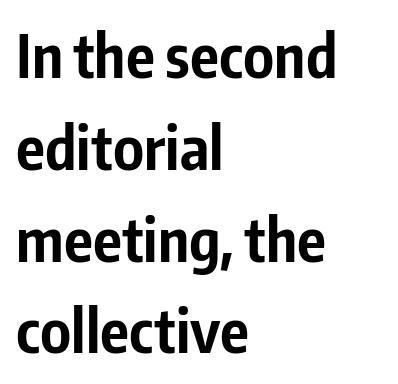
{"serif": "no", "italic": "no", "bold": "yes", "weight": "bold", "width": "condensed", "stroke_contrast": "low", "x_height": "medium", "monospaced": "no", "underline": "no", "align": "left", "line_spacing": "normal", "line_spacing_ratio": 1.53, "letter_spacing": "normal", "letter_spacing_em": 0.0, "glyph_px": 60}
